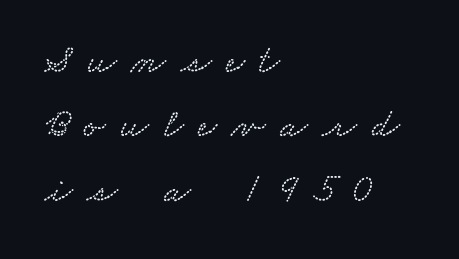
The image shows 40 px wide type; set left-aligned, normal line spacing (1.61x), unusually wide letter spacing (+0.37 em), not underlined; low stroke contrast and a small x-height.
